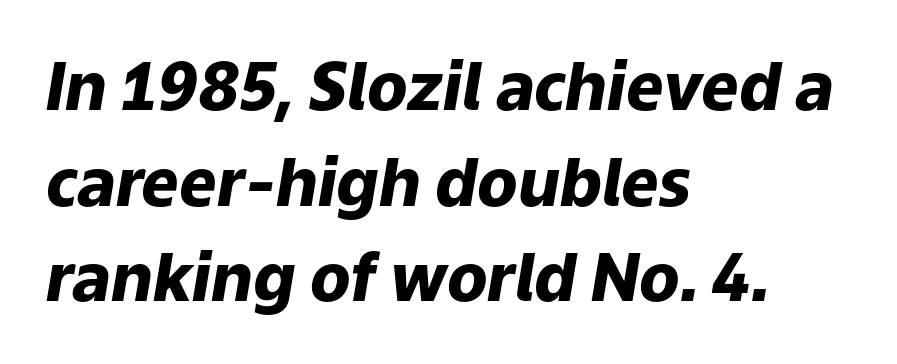
Q: Is the text bold? A: Yes.
Q: Is the text italic (slanted)? A: Yes, it leans right by about 9 degrees.
Q: Is the text underlined? A: No.
Q: How is the paragraph aligned? A: Left-aligned.
Q: Is the spacing between letters normal or unusually wide? A: Normal.
Q: Is the spacing between lines tight, normal or loose? A: Normal.
Q: Width (condensed, normal, or wide)? A: Normal.
Q: Stroke contrast? A: Low.
Q: x-height? A: Medium.
Q: Monospaced? A: No.
